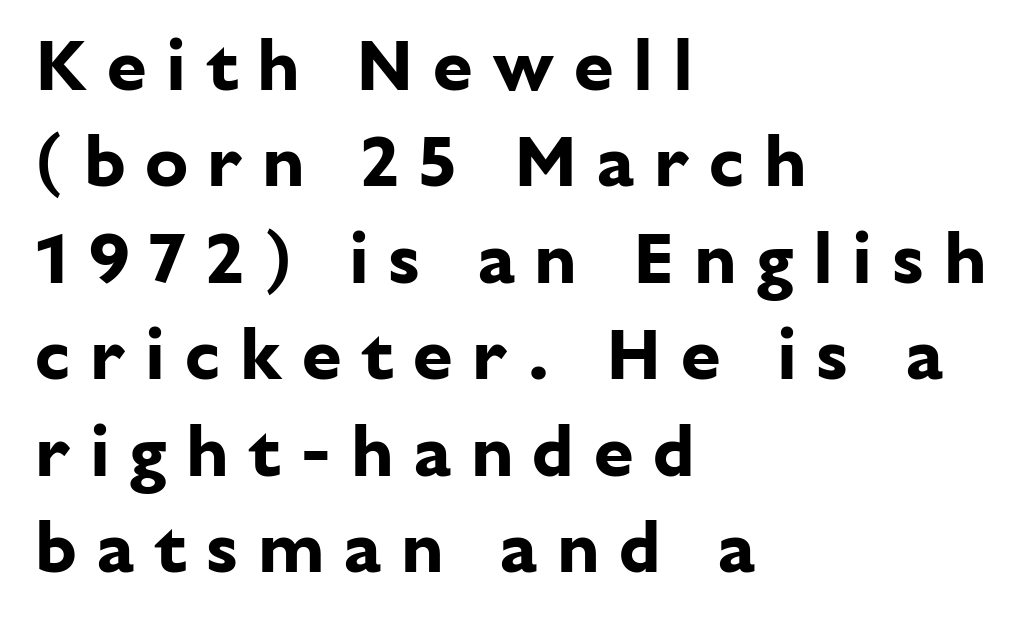
The image shows 72 px bold sans-serif type, upright; set left-aligned, normal line spacing (1.34x), unusually wide letter spacing (+0.27 em), not underlined; low stroke contrast and a medium x-height.
